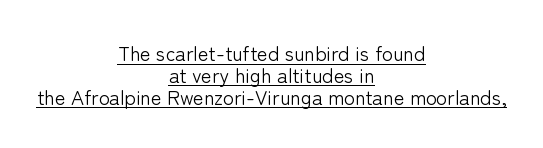
The image shows 20 px text type, upright; set centered, tight line spacing (1.09x), normal letter spacing, underlined.
